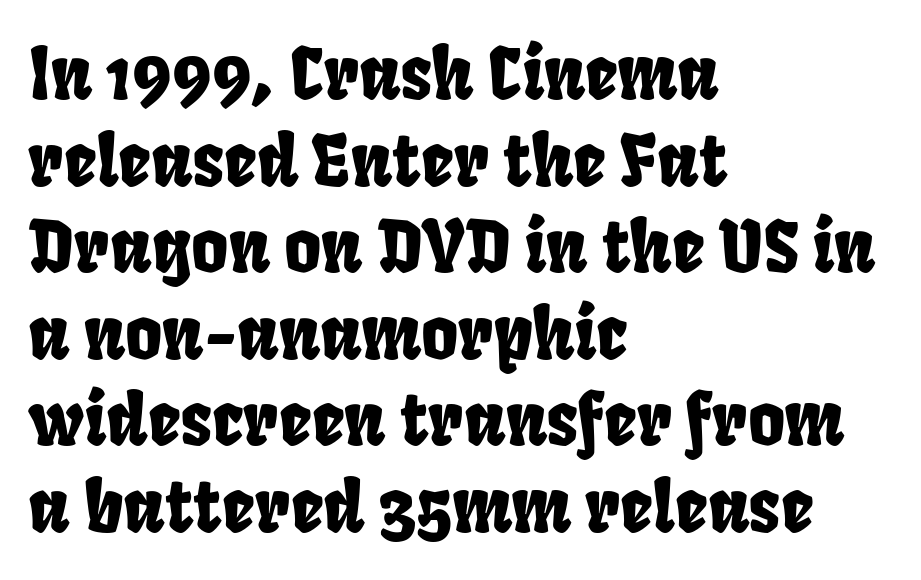
{"serif": "no", "width": "condensed", "stroke_contrast": "low", "x_height": "large", "monospaced": "no", "underline": "no", "align": "left", "line_spacing_ratio": 1.22, "letter_spacing": "normal", "letter_spacing_em": 0.0, "glyph_px": 71}
